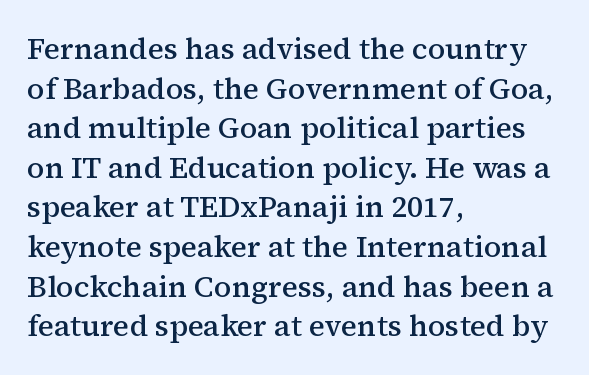
No italicization has been applied; the sample stays upright. Its strokes are somewhat broadened, the hallmark of semibold type. Short and long lines alike share a common starting point at left. Regarding leading, the lines here are spaced in the standard way. Do the characters align in a grid? No, the font is proportional. The font family rendered here belongs to the serif group.
